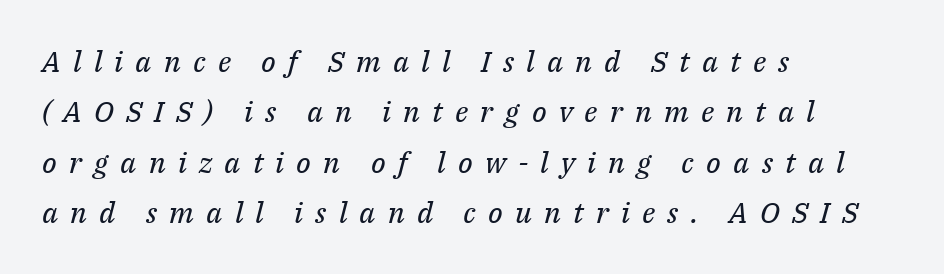
Glyph-to-glyph distance is far greater than everyday printed text. The letterforms sit at book weight or below. Posture: slanted. The ragged edge is on the right, which tells us the setting is flush left.
